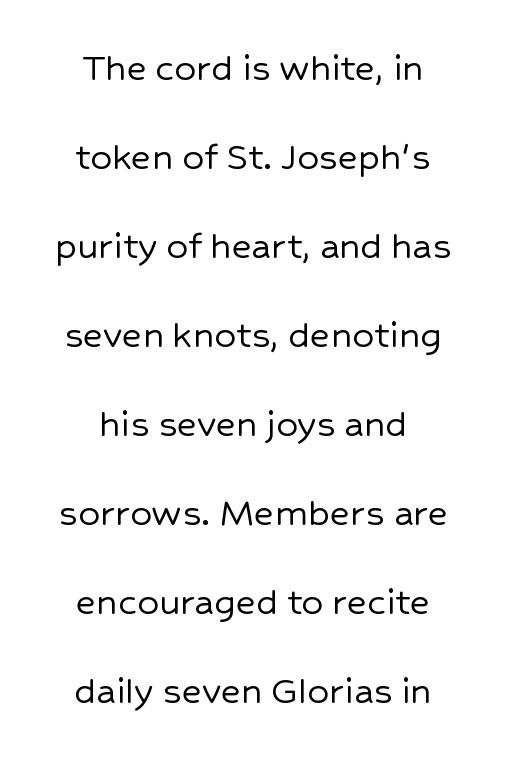
Q: Is the text italic (slanted)? A: No, it is upright.
Q: Is the typeface a serif or a sans-serif typeface? A: Sans-serif.
Q: Is the text underlined? A: No.
Q: How is the paragraph aligned? A: Centered.
Q: Is the spacing between letters normal or unusually wide? A: Normal.
Q: Is the spacing between lines tight, normal or loose? A: Loose.
Q: Width (condensed, normal, or wide)? A: Normal.
Q: Stroke contrast? A: Low.
Q: x-height? A: Medium.
Q: Monospaced? A: No.
